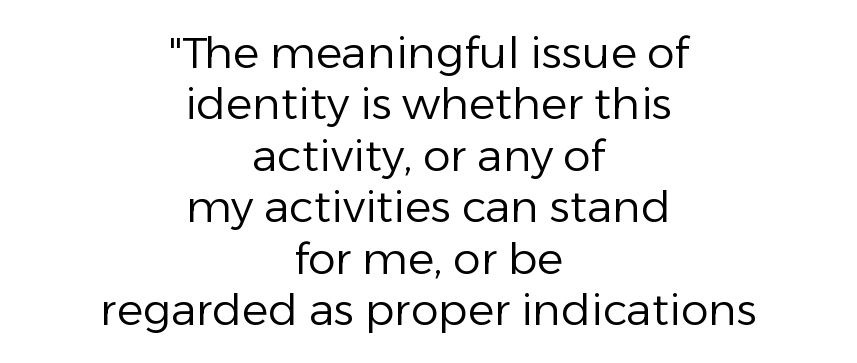
Q: Is the text bold? A: No.
Q: Is the text italic (slanted)? A: No, it is upright.
Q: Is the typeface a serif or a sans-serif typeface? A: Sans-serif.
Q: Is the text underlined? A: No.
Q: How is the paragraph aligned? A: Centered.
Q: Is the spacing between letters normal or unusually wide? A: Normal.
Q: Width (condensed, normal, or wide)? A: Normal.
Q: Stroke contrast? A: Low.
Q: x-height? A: Medium.
Q: Monospaced? A: No.
